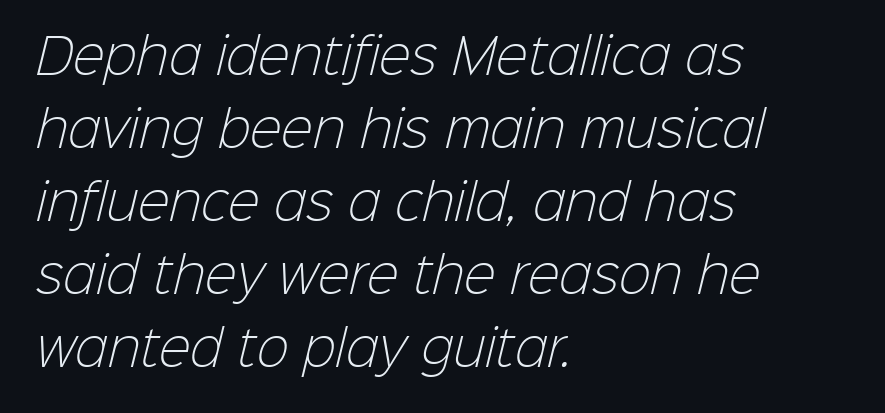
The image shows 48 px light sans-serif type; set left-aligned, normal line spacing (1.52x), normal letter spacing, not underlined; low stroke contrast and a medium x-height.
